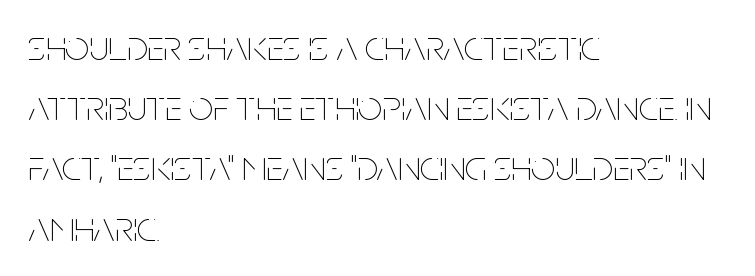
{"italic": "no", "bold": "no", "weight": "thin", "width": "condensed", "stroke_contrast": "low", "x_height": "large", "monospaced": "no", "underline": "no", "align": "left", "line_spacing": "normal", "line_spacing_ratio": 1.4, "letter_spacing": "normal", "letter_spacing_em": 0.0, "glyph_px": 43}
